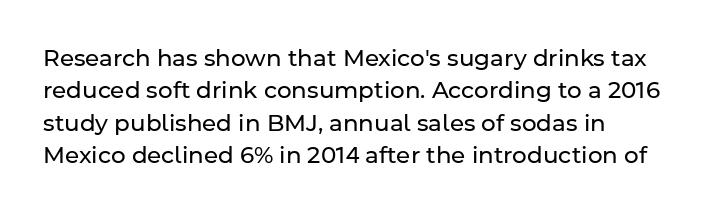
Students, observe: this is what conventionally led text looks like. The face used here is rendered with its standard letterfit. The font's upright variant was chosen for this text. Clear beneath every line of the passage. The letters look calm and open, with moderate or lighter stems.
